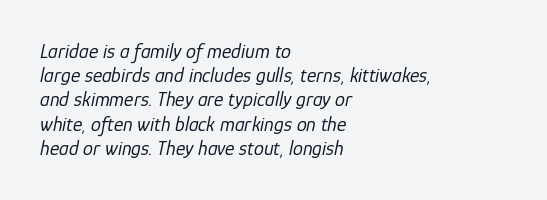
Q: Is the text bold? A: No.
Q: Is the text italic (slanted)? A: Yes, it leans right by about 12 degrees.
Q: Is the text underlined? A: No.
Q: How is the paragraph aligned? A: Left-aligned.
Q: Is the spacing between letters normal or unusually wide? A: Normal.
